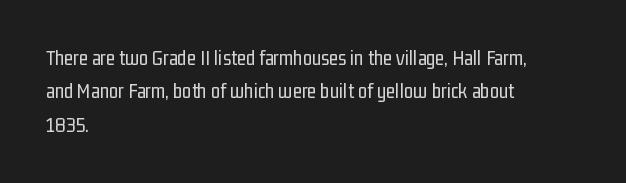
The image shows 21 px text type, upright; set left-aligned, normal line spacing (1.59x), normal letter spacing, not underlined.
